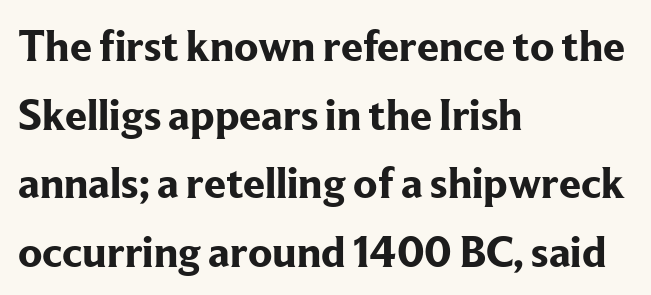
Spacing verdict: proportional, widths tailored to each character. The font is running at its bold setting. The letters carry serifs — small finishing strokes at the ends of their stems. Does the lettering tilt? It doesn't — this is upright. Lines of text with bare space underneath. Whoever set this chose a conventional vertical rhythm.
